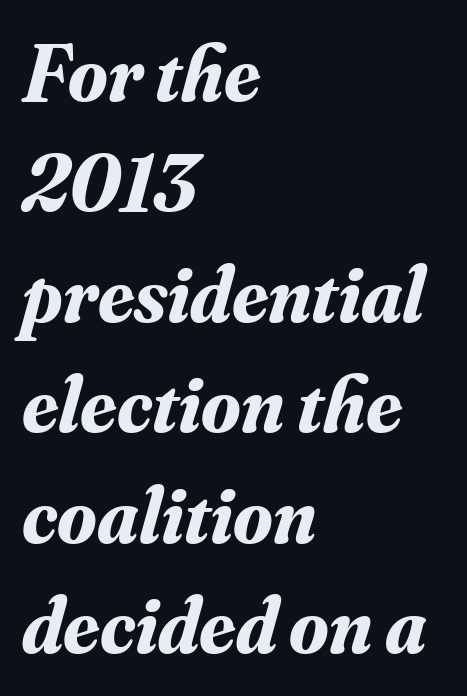
The image shows 80 px bold serif type, italic (leaning right); set left-aligned, normal line spacing (1.38x), normal letter spacing, not underlined; medium stroke contrast and a small x-height.
